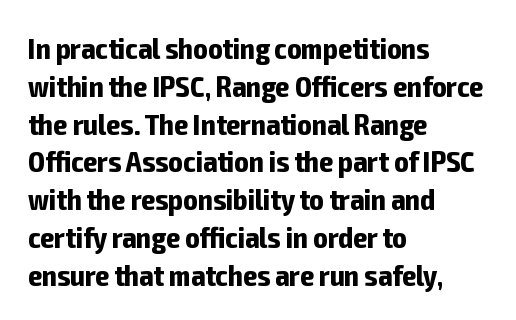
Q: Is the text bold? A: Yes.
Q: Is the text italic (slanted)? A: No, it is upright.
Q: Is the typeface a serif or a sans-serif typeface? A: Sans-serif.
Q: Is the text underlined? A: No.
Q: How is the paragraph aligned? A: Left-aligned.
Q: Is the spacing between letters normal or unusually wide? A: Normal.
Q: Is the spacing between lines tight, normal or loose? A: Normal.
Q: Width (condensed, normal, or wide)? A: Condensed.
Q: Stroke contrast? A: Low.
Q: x-height? A: Medium.
Q: Monospaced? A: No.
